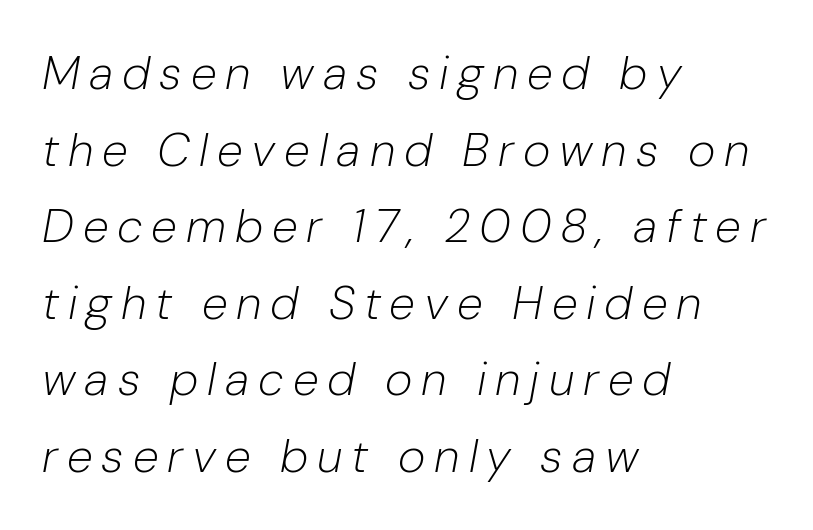
The image shows 47 px light type, italic (leaning right); set left-aligned, normal line spacing (1.63x), not underlined; low stroke contrast and a medium x-height.
